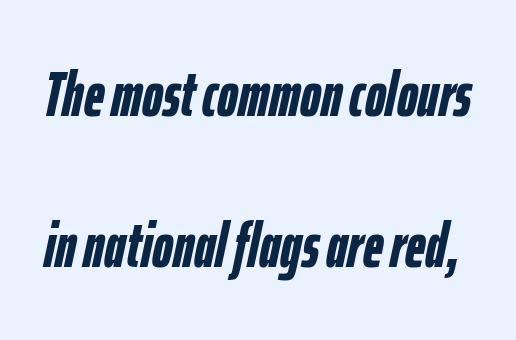
The glyphs look as if they've been sheared to an angle. Here the glyphs are tracked normally, forming tight word shapes. Each new line begins a long way beneath the previous one. The foot of each line stays bare and open. Bold? Absolutely — the strokes are thick and heavy. The letters advance in unequal steps, a hallmark of proportional type.
